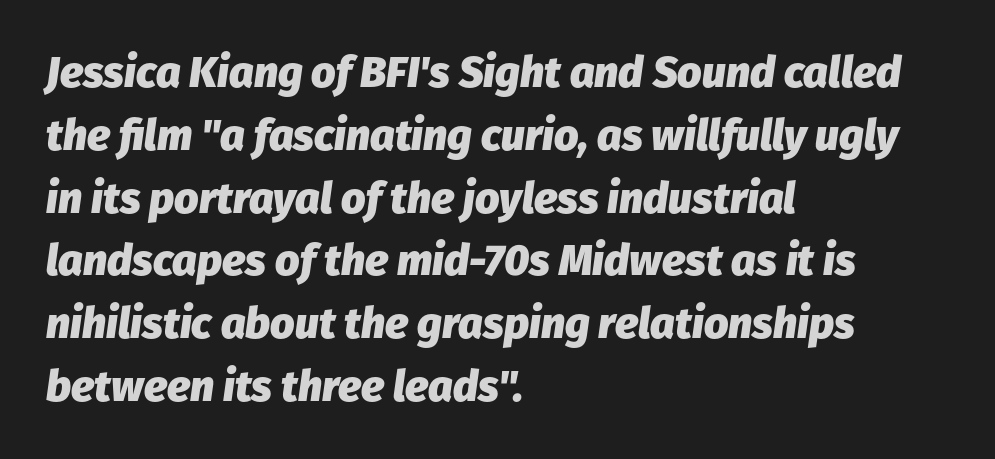
{"italic": "yes", "lean": "right", "slant_degrees": 8, "bold": "yes", "weight": "heavy", "width": "normal", "stroke_contrast": "low", "x_height": "medium", "monospaced": "no", "underline": "no", "align": "left", "line_spacing": "normal", "line_spacing_ratio": 1.46, "letter_spacing": "normal", "letter_spacing_em": 0.0, "glyph_px": 43}
